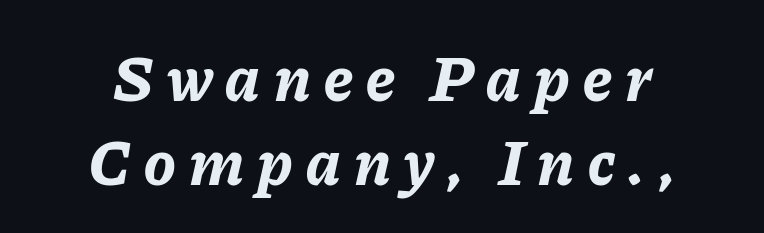
Q: Is the text bold? A: Yes.
Q: Is the text italic (slanted)? A: Yes, it leans right by about 11 degrees.
Q: Is the text underlined? A: No.
Q: How is the paragraph aligned? A: Centered.
Q: Is the spacing between letters normal or unusually wide? A: Unusually wide.
Q: Is the spacing between lines tight, normal or loose? A: Normal.
Q: Width (condensed, normal, or wide)? A: Normal.
Q: Stroke contrast? A: Low.
Q: x-height? A: Medium.
Q: Monospaced? A: No.
